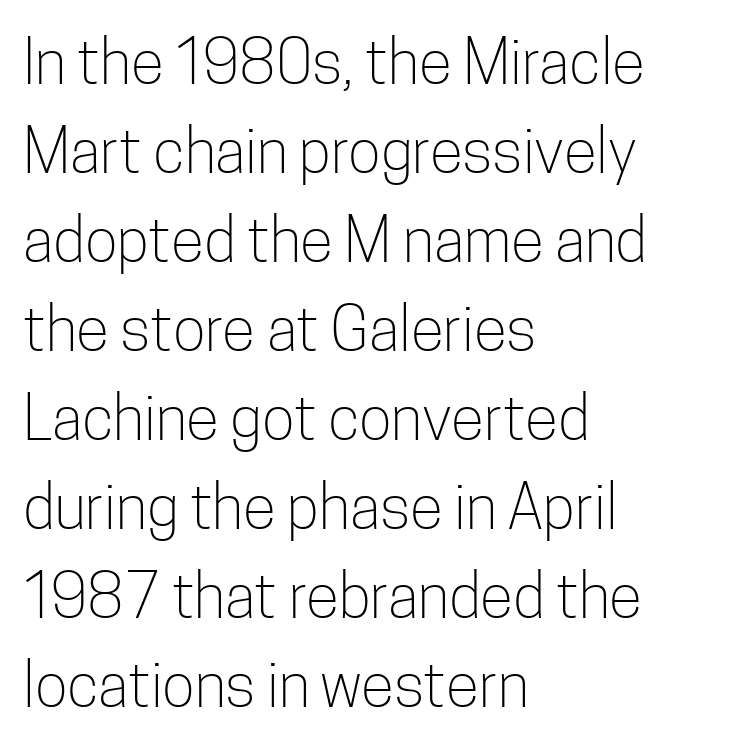
Underline: absent. A typesetter would call this zero additional tracking. This block has exactly the height ordinary leading produces. No extra ink here — the face is not bold.
